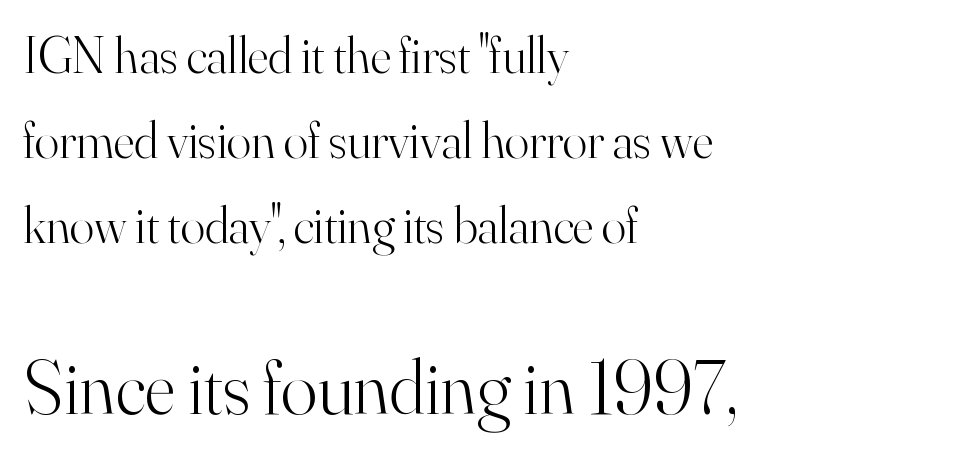
The image shows 76 px light serif type, upright; set left-aligned, normal line spacing (1.67x), normal letter spacing, not underlined; the second (bottom) block is 1.49x larger; high stroke contrast and a small x-height.
